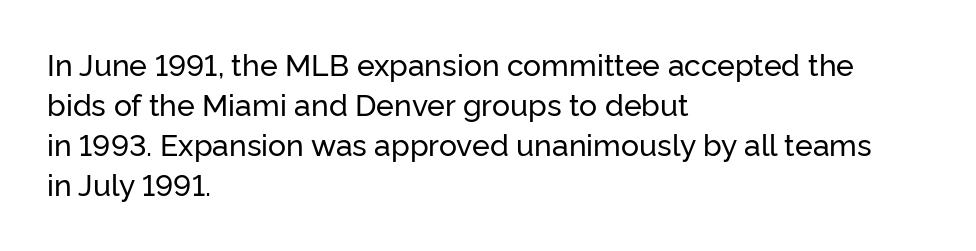
The letters advance in unequal steps, a hallmark of proportional type. Descender tails drop into unmarked territory. Typographically, this falls in the sans-serif category. The designer left line spacing at the default. Words appear dense and cohesive because spacing is normal.
